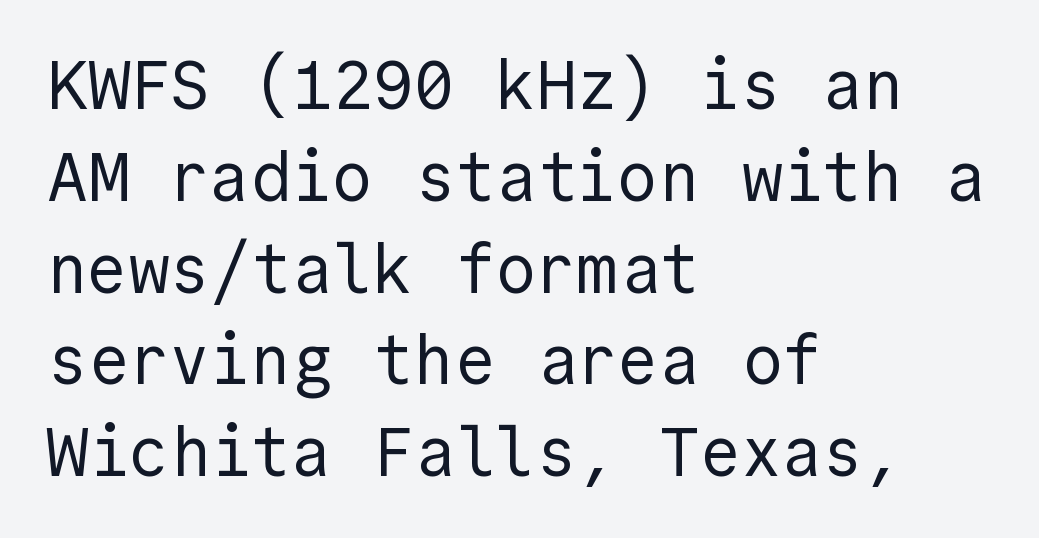
The image shows 68 px regular-weight sans-serif type, upright; set left-aligned, normal line spacing (1.35x), normal letter spacing, not underlined; a medium x-height.
